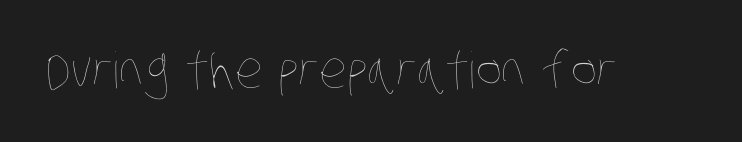
The image shows 50 px thin, condensed type; set normal letter spacing, not underlined; low stroke contrast and a large x-height.
